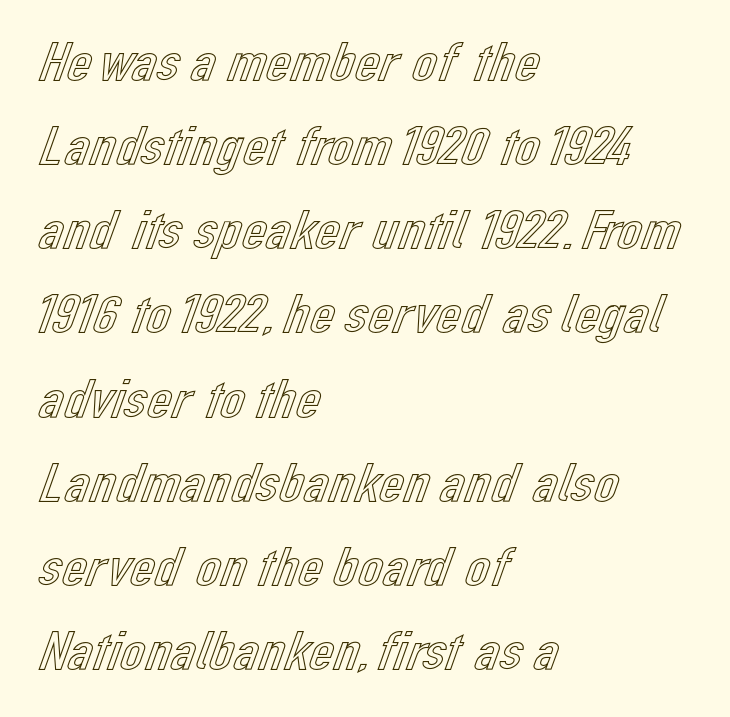
The image shows 55 px text type; set left-aligned, normal line spacing (1.53x), normal letter spacing, not underlined; a medium x-height.
